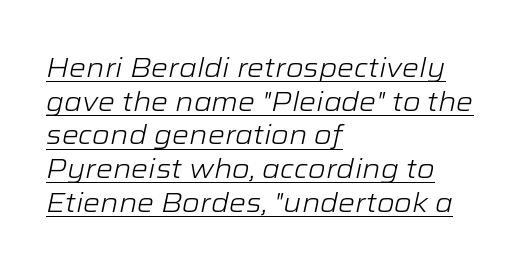
{"italic": "yes", "lean": "right", "slant_degrees": 12, "bold": "no", "underline": "yes", "align": "left", "line_spacing": "normal", "line_spacing_ratio": 1.25, "letter_spacing": "normal", "letter_spacing_em": 0.0, "glyph_px": 27}
